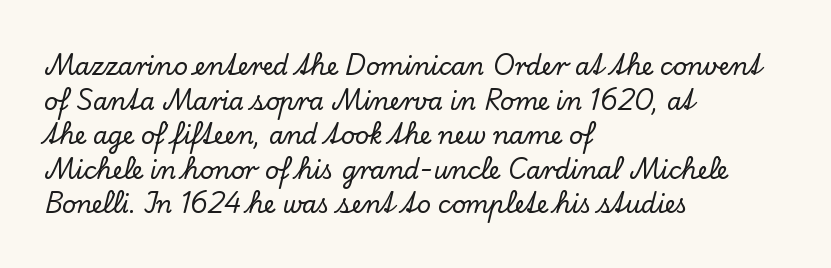
Q: Is the text italic (slanted)? A: Yes.
Q: Is the text underlined? A: No.
Q: How is the paragraph aligned? A: Left-aligned.
Q: Is the spacing between letters normal or unusually wide? A: Normal.
Q: Is the spacing between lines tight, normal or loose? A: Normal.
